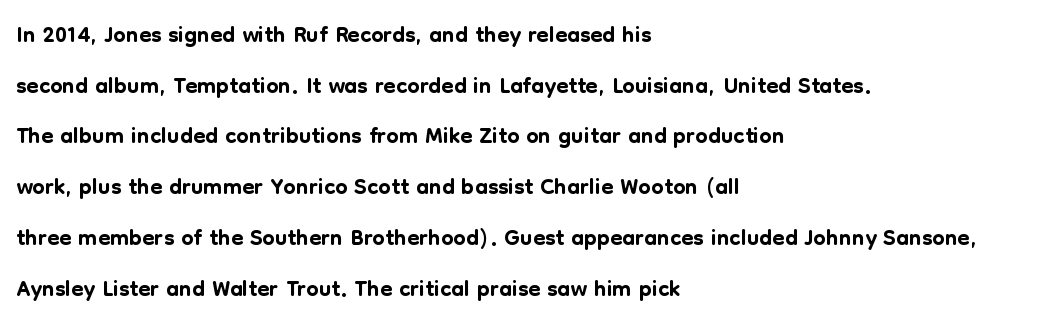
{"serif": "no", "italic": "no", "width": "normal", "stroke_contrast": "low", "x_height": "medium", "monospaced": "no", "underline": "no", "align": "left", "line_spacing": "normal", "line_spacing_ratio": 1.45, "letter_spacing": "normal", "letter_spacing_em": 0.0, "glyph_px": 35}
